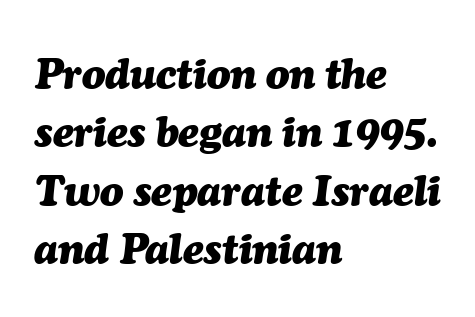
I'd describe the lettering as bold — thick and assertive. Descenders are the only things crossing below the line. Proportional: the letters do not fall into vertical columns. Italic? Definitely — the glyphs are oblique.
